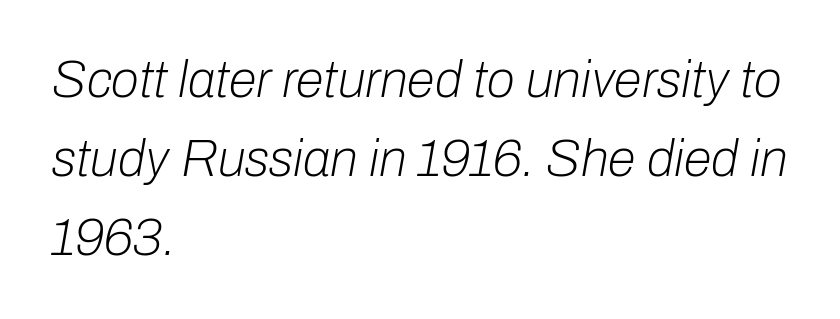
Q: Is the text bold? A: No.
Q: Is the text italic (slanted)? A: Yes, it leans right by about 10 degrees.
Q: Is the text underlined? A: No.
Q: How is the paragraph aligned? A: Left-aligned.
Q: Is the spacing between letters normal or unusually wide? A: Normal.
Q: Is the spacing between lines tight, normal or loose? A: Normal.
Q: Width (condensed, normal, or wide)? A: Normal.
Q: Stroke contrast? A: Low.
Q: x-height? A: Medium.
Q: Monospaced? A: No.
